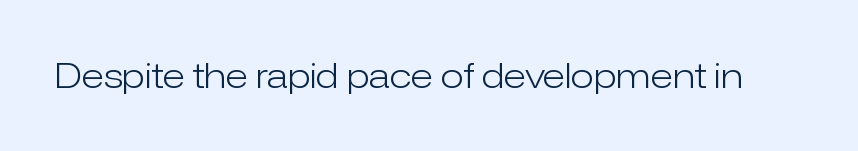
Q: Is the text bold? A: No.
Q: Is the text italic (slanted)? A: No, it is upright.
Q: Is the typeface a serif or a sans-serif typeface? A: Sans-serif.
Q: Is the text underlined? A: No.
Q: Is the spacing between letters normal or unusually wide? A: Normal.
Q: Width (condensed, normal, or wide)? A: Normal.
Q: Stroke contrast? A: Low.
Q: x-height? A: Medium.
Q: Monospaced? A: No.
